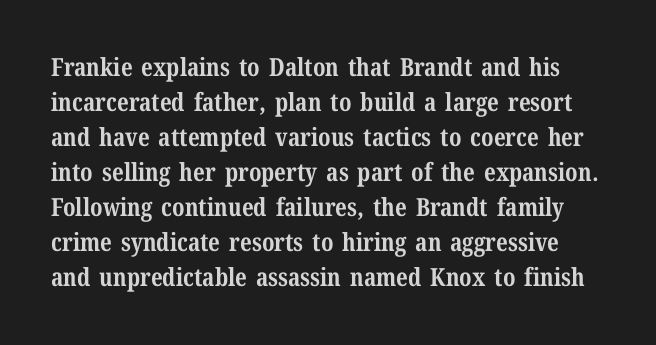
The image shows 25 px bold type, upright; set normal line spacing (1.4x), normal letter spacing, not underlined.
